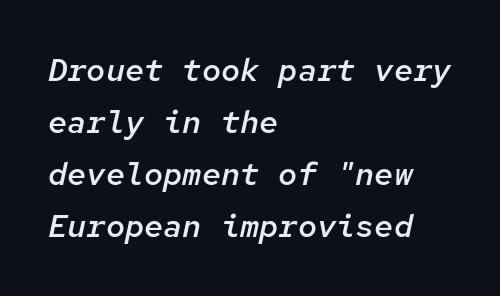
Q: Is the text bold? A: Semi-bold.
Q: Is the text italic (slanted)? A: Yes, it leans right by about 12 degrees.
Q: Is the text underlined? A: No.
Q: How is the paragraph aligned? A: Left-aligned.
Q: Is the spacing between letters normal or unusually wide? A: Normal.
Q: Is the spacing between lines tight, normal or loose? A: Normal.
Q: Width (condensed, normal, or wide)? A: Normal.
Q: Stroke contrast? A: Low.
Q: x-height? A: Medium.
Q: Monospaced? A: Yes.
